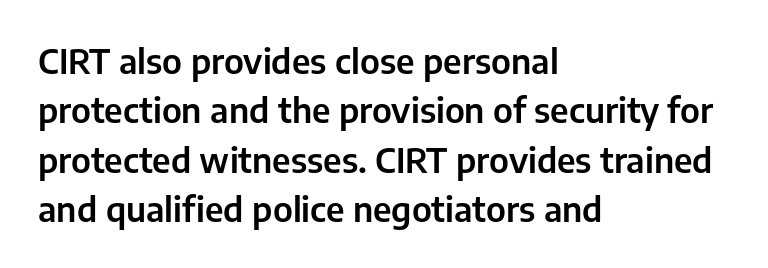
Summary of vertical rhythm: regular, with standard interline spacing. You can tell from the bare stems that sans-serif type was used. Horizontal alignment here is leftward, the default for most running prose. Is this a fixed-width face? No — the glyphs have proportional, varying widths. The typography opts for an upright posture over an oblique one.
